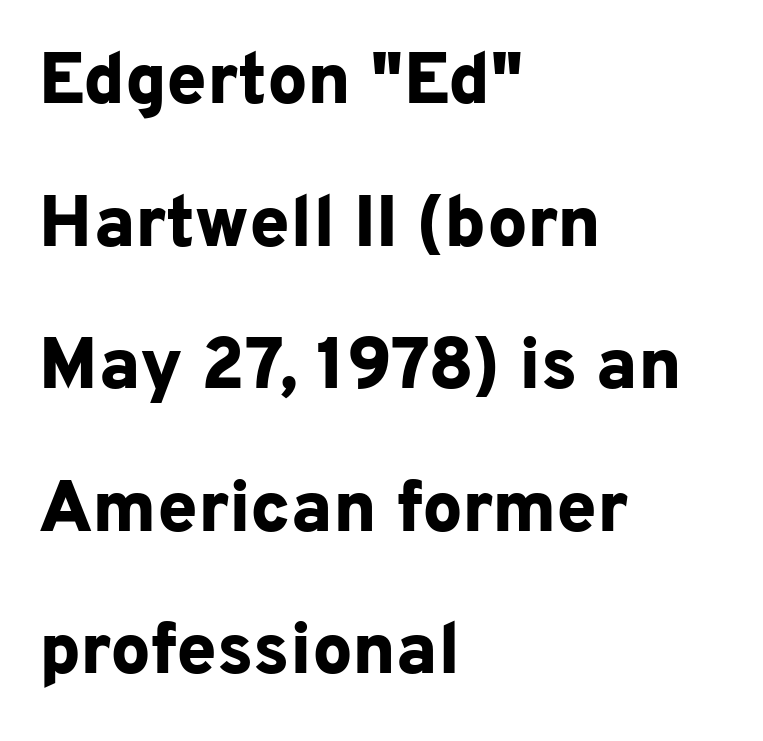
The image shows 72 px bold sans-serif type, upright; set left-aligned, loose line spacing (1.98x), normal letter spacing, not underlined; low stroke contrast and a medium x-height.
